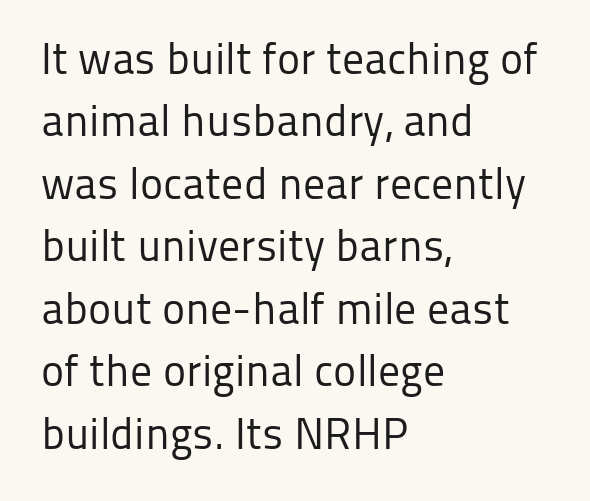
Q: Is the text bold? A: No.
Q: Is the text italic (slanted)? A: No, it is upright.
Q: Is the typeface a serif or a sans-serif typeface? A: Sans-serif.
Q: Is the text underlined? A: No.
Q: How is the paragraph aligned? A: Left-aligned.
Q: Is the spacing between letters normal or unusually wide? A: Normal.
Q: Is the spacing between lines tight, normal or loose? A: Normal.
Q: Width (condensed, normal, or wide)? A: Normal.
Q: Stroke contrast? A: Low.
Q: x-height? A: Medium.
Q: Monospaced? A: No.
